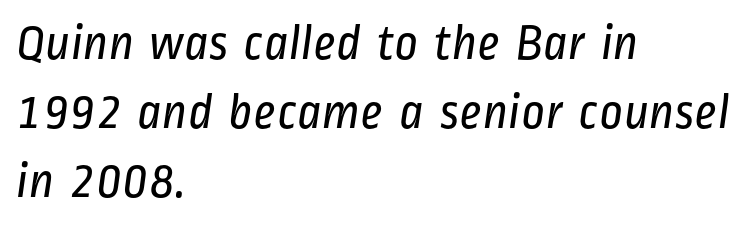
The image shows 51 px regular-weight, condensed sans-serif type; set left-aligned, normal line spacing (1.35x), normal letter spacing, not underlined; low stroke contrast and a medium x-height.
